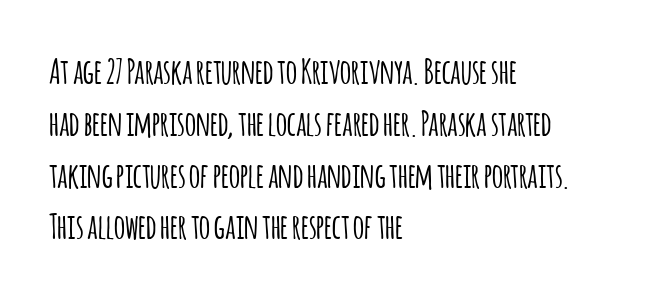
{"serif": "no", "italic": "no", "width": "condensed", "stroke_contrast": "low", "x_height": "large", "monospaced": "no", "underline": "no", "align": "left", "line_spacing": "normal", "line_spacing_ratio": 1.48, "letter_spacing": "normal", "letter_spacing_em": 0.0, "glyph_px": 35}
